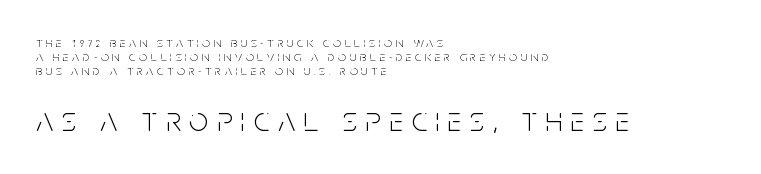
{"serif": "no", "italic": "no", "bold": "no", "weight": "light", "width": "condensed", "stroke_contrast": "low", "x_height": "large", "monospaced": "no", "underline": "no", "align": "left", "line_spacing": "tight", "line_spacing_ratio": 1.0, "letter_spacing": "wide", "letter_spacing_em": 0.26, "larger_block": "second", "size_ratio": 2.43, "glyph_px": 34}
